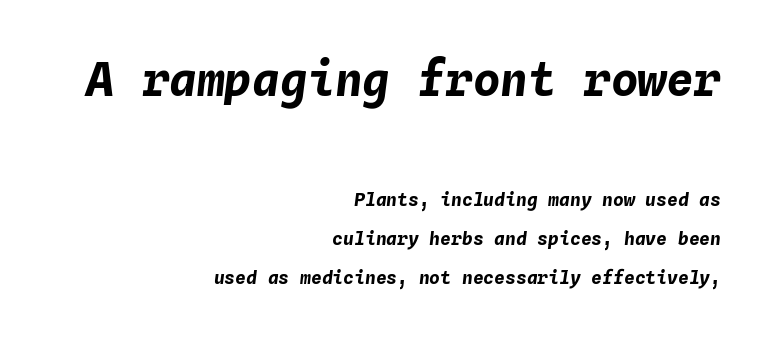
{"italic": "yes", "lean": "right", "slant_degrees": 4, "bold": "yes", "weight": "bold", "width": "normal", "stroke_contrast": "low", "x_height": "medium", "monospaced": "yes", "underline": "no", "align": "right", "line_spacing": "loose", "line_spacing_ratio": 2.17, "letter_spacing": "normal", "letter_spacing_em": 0.0, "larger_block": "first", "size_ratio": 2.56, "glyph_px": 46}
